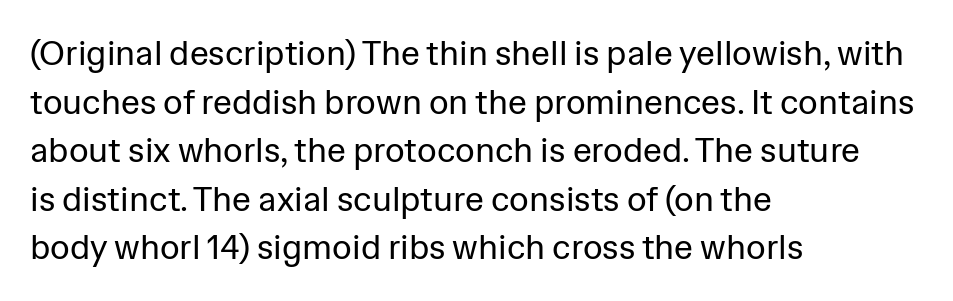
{"serif": "no", "italic": "no", "bold": "no", "weight": "regular", "width": "normal", "stroke_contrast": "low", "x_height": "medium", "monospaced": "no", "underline": "no", "align": "left", "line_spacing": "normal", "line_spacing_ratio": 1.43, "letter_spacing": "normal", "letter_spacing_em": 0.0, "glyph_px": 34}
